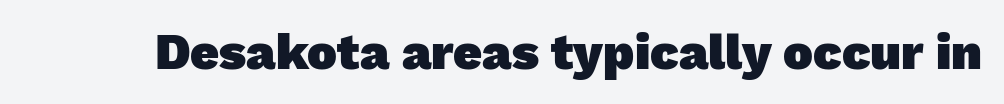
What stands out about the letter spacing? Nothing — it is the standard amount. Lines of text with bare space underneath. In terms of letterform style, serifs are entirely absent. Is this a fixed-width face? No — the glyphs have proportional, varying widths. The sample has been set heavy, in full bold.
